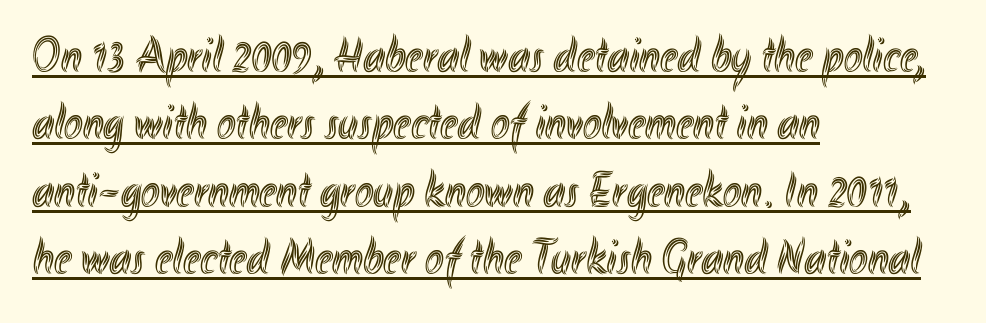
{"width": "condensed", "x_height": "small", "monospaced": "no", "underline": "yes", "align": "left", "line_spacing": "normal", "line_spacing_ratio": 1.35, "letter_spacing": "normal", "letter_spacing_em": 0.0, "glyph_px": 50}
